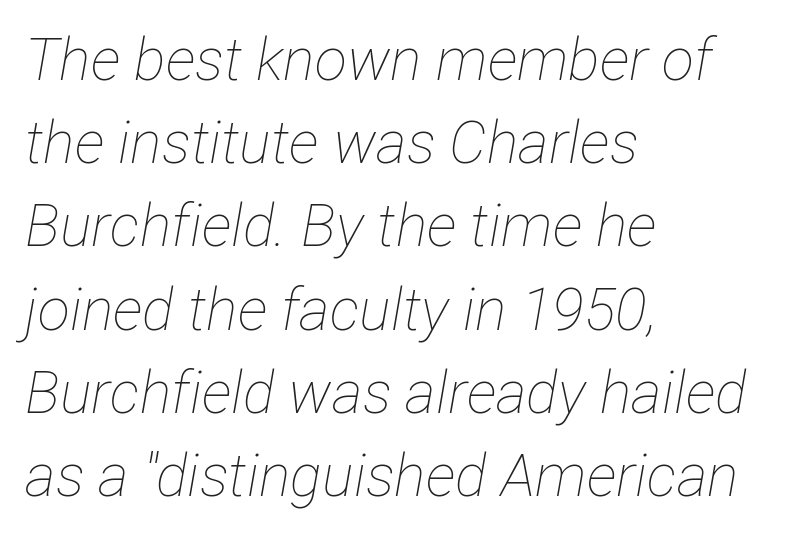
{"italic": "yes", "lean": "right", "slant_degrees": 12, "bold": "no", "weight": "thin", "width": "condensed", "stroke_contrast": "low", "x_height": "medium", "monospaced": "no", "underline": "no", "align": "left", "line_spacing": "normal", "line_spacing_ratio": 1.41, "letter_spacing": "normal", "letter_spacing_em": 0.0, "glyph_px": 59}
